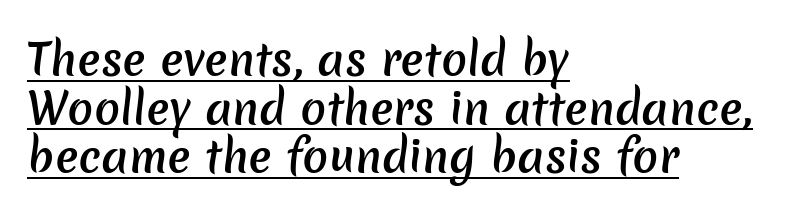
{"serif": "no", "bold": "semi", "weight": "semibold", "width": "normal", "stroke_contrast": "low", "x_height": "medium", "monospaced": "no", "underline": "yes", "align": "left", "line_spacing": "tight", "line_spacing_ratio": 1.13, "letter_spacing": "normal", "letter_spacing_em": 0.0, "glyph_px": 43}
